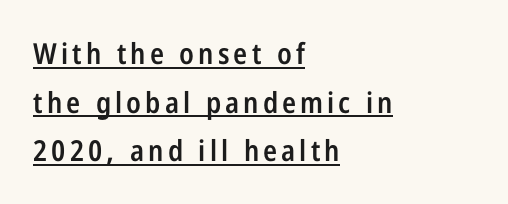
These words are printed semibold, heavier than regular yet not bold. The lettering is marked with a stroke running underneath it. The passage shown is typed in a proportional face where columns would drift. One-word summary of the alignment: left. Serif or sans? Sans — the stroke terminals are bare. Italic? Not at all — the glyphs are vertical.
